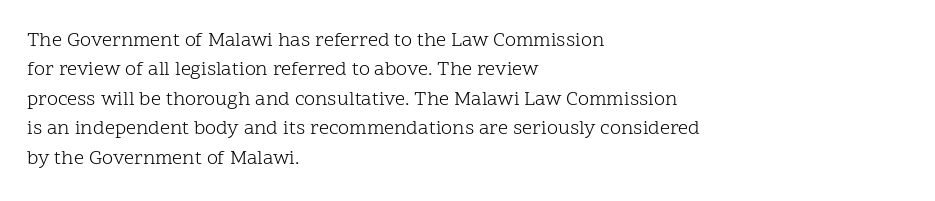
Look at the tracking — it's just the regular setting, nothing added. This sample keeps an unexceptional amount of space between lines. A typesetter would mark this as roman, not italic. Each row of text sits above clean, open space. Ink coverage per letter is moderate at most. This rendering uses left alignment, leaving the right contour irregular.
